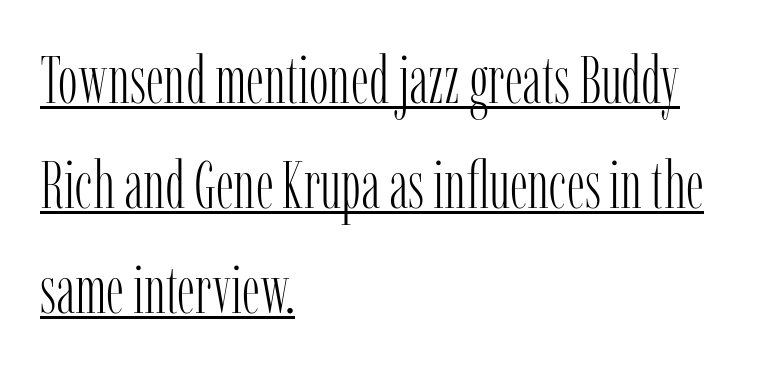
Q: Is the text bold? A: No.
Q: Is the text italic (slanted)? A: No, it is upright.
Q: Is the typeface a serif or a sans-serif typeface? A: Serif.
Q: Is the text underlined? A: Yes.
Q: How is the paragraph aligned? A: Left-aligned.
Q: Is the spacing between letters normal or unusually wide? A: Normal.
Q: Is the spacing between lines tight, normal or loose? A: Normal.
Q: Width (condensed, normal, or wide)? A: Condensed.
Q: Stroke contrast? A: Low.
Q: x-height? A: Medium.
Q: Monospaced? A: No.
